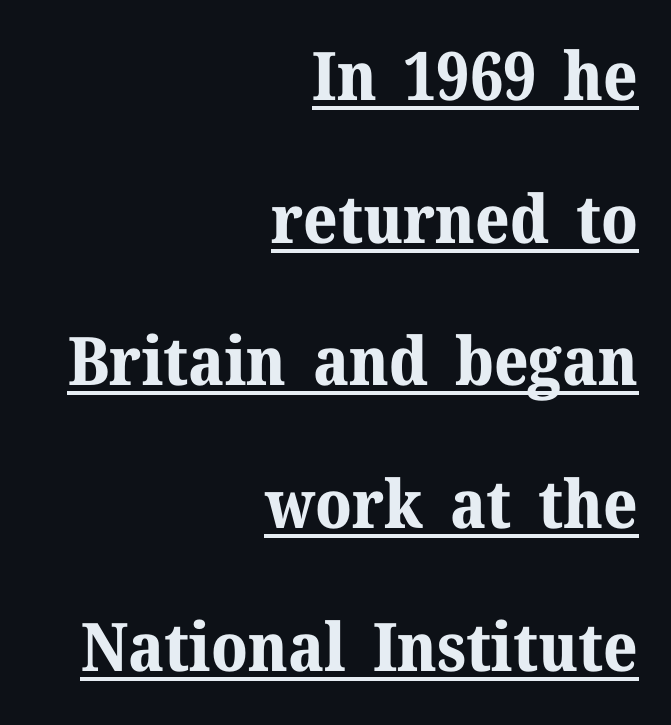
{"serif": "yes", "italic": "no", "bold": "yes", "weight": "bold", "width": "normal", "stroke_contrast": "medium", "x_height": "medium", "monospaced": "no", "underline": "yes", "align": "right", "line_spacing": "loose", "line_spacing_ratio": 2.13, "letter_spacing": "normal", "letter_spacing_em": 0.0, "glyph_px": 67}
